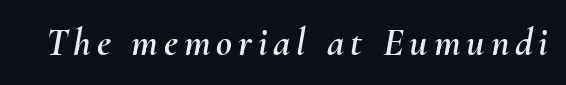
{"italic": "yes", "lean": "right", "slant_degrees": 10, "width": "normal", "stroke_contrast": "medium", "x_height": "small", "monospaced": "no", "underline": "no", "glyph_px": 39}
